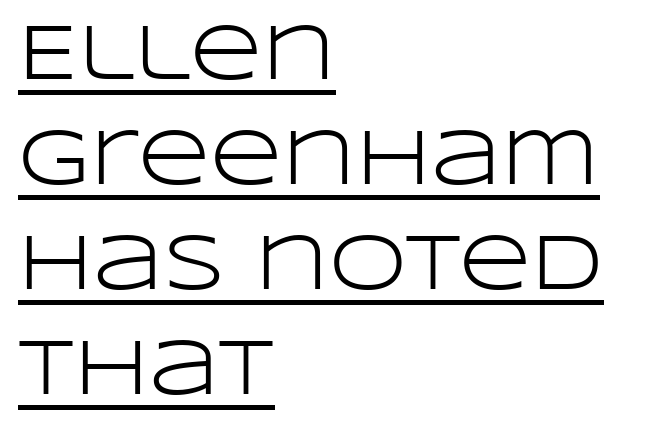
{"serif": "no", "italic": "no", "bold": "no", "weight": "light", "width": "wide", "stroke_contrast": "low", "x_height": "large", "monospaced": "no", "underline": "yes", "align": "left", "line_spacing": "normal", "line_spacing_ratio": 1.33, "letter_spacing": "normal", "letter_spacing_em": 0.0, "glyph_px": 79}
